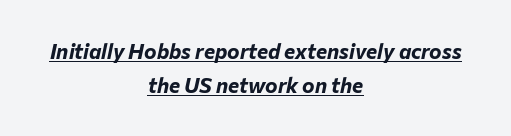
The image shows 21 px bold type, italic (leaning right); set centered, normal line spacing (1.64x), normal letter spacing, underlined.
